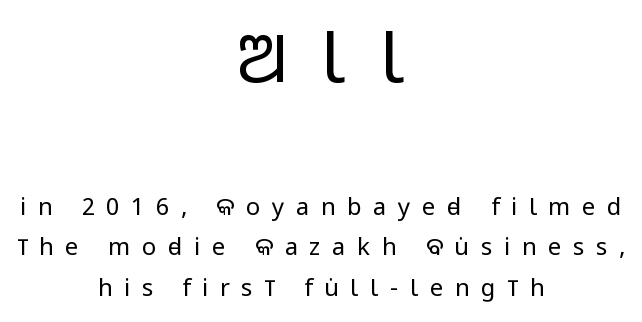
In terms of posture, this sample is upright. There is plenty of visible air inserted between adjacent glyphs. Note: no serifs on the glyphs. The first block has been scaled up relative to the second. No extra ink here — the face is not bold.
